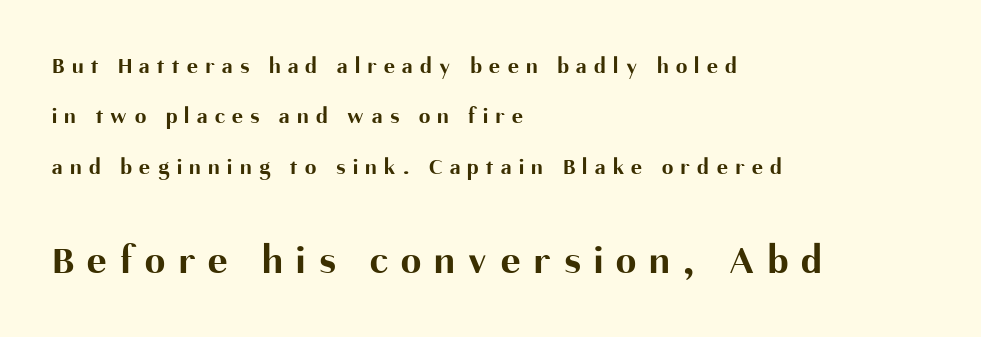
{"serif": "no", "italic": "no", "bold": "yes", "weight": "bold", "width": "normal", "stroke_contrast": "medium", "x_height": "medium", "monospaced": "no", "underline": "no", "align": "left", "line_spacing": "loose", "line_spacing_ratio": 2.19, "letter_spacing": "wide", "letter_spacing_em": 0.32, "larger_block": "second", "size_ratio": 1.78, "glyph_px": 41}
